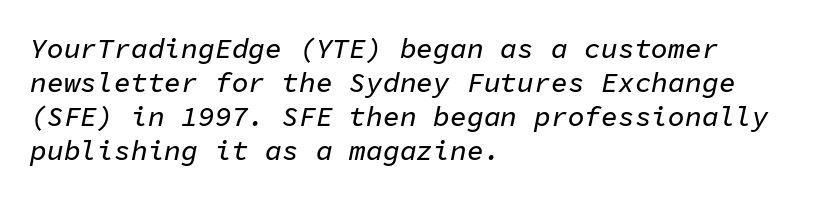
A clean baseline with only descenders dipping below it. Where is the straight margin? On the left. The letterforms sit shoulder to shoulder at normal distance. This sample uses an oblique cut, with every glyph tilted off the vertical. A typesetter would call this monospace, since all characters share one set width.
